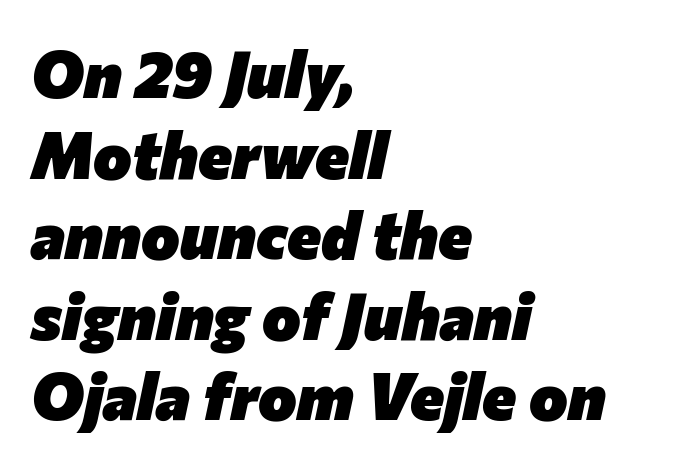
These lines carry a lot of weight — the face is fully bold. The rendering uses natural spacing where letterforms have individual widths. What stands out about the letter spacing? Nothing — it is the standard amount. Letters rest on an invisible, unmarked baseline. Casual observation: everything's shoved over to the left.
